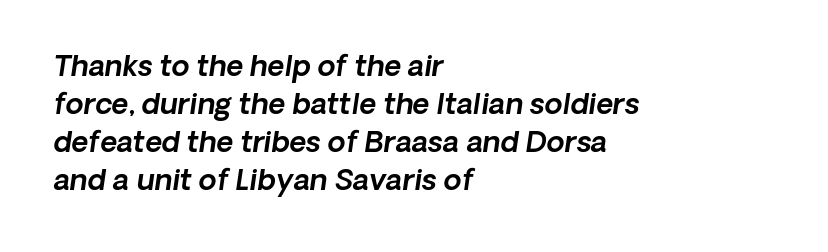
The image shows 29 px text type, italic (leaning right); set left-aligned, normal line spacing (1.31x), normal letter spacing, not underlined; a medium x-height.
